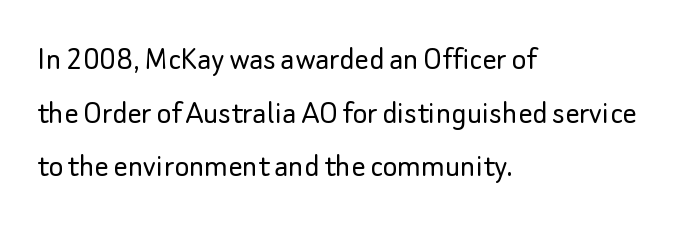
The typeface chosen for these lines omits serifs. Characters remain perfectly vertical along every line. The letters look calm and open, with moderate or lighter stems. These lines stack with their left ends in a neat column.
